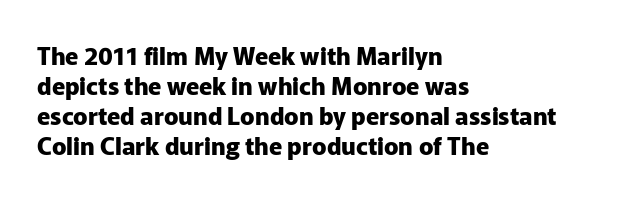
{"italic": "no", "bold": "yes", "underline": "no", "align": "left", "line_spacing": "normal", "line_spacing_ratio": 1.25, "letter_spacing": "normal", "letter_spacing_em": 0.0, "glyph_px": 24}
